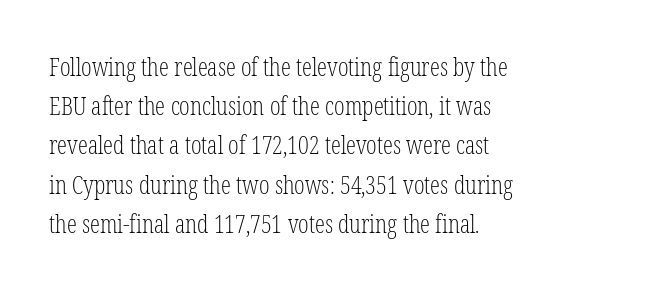
Q: Is the text bold? A: No.
Q: Is the text italic (slanted)? A: No, it is upright.
Q: Is the text underlined? A: No.
Q: How is the paragraph aligned? A: Left-aligned.
Q: Is the spacing between letters normal or unusually wide? A: Normal.
Q: Is the spacing between lines tight, normal or loose? A: Normal.
